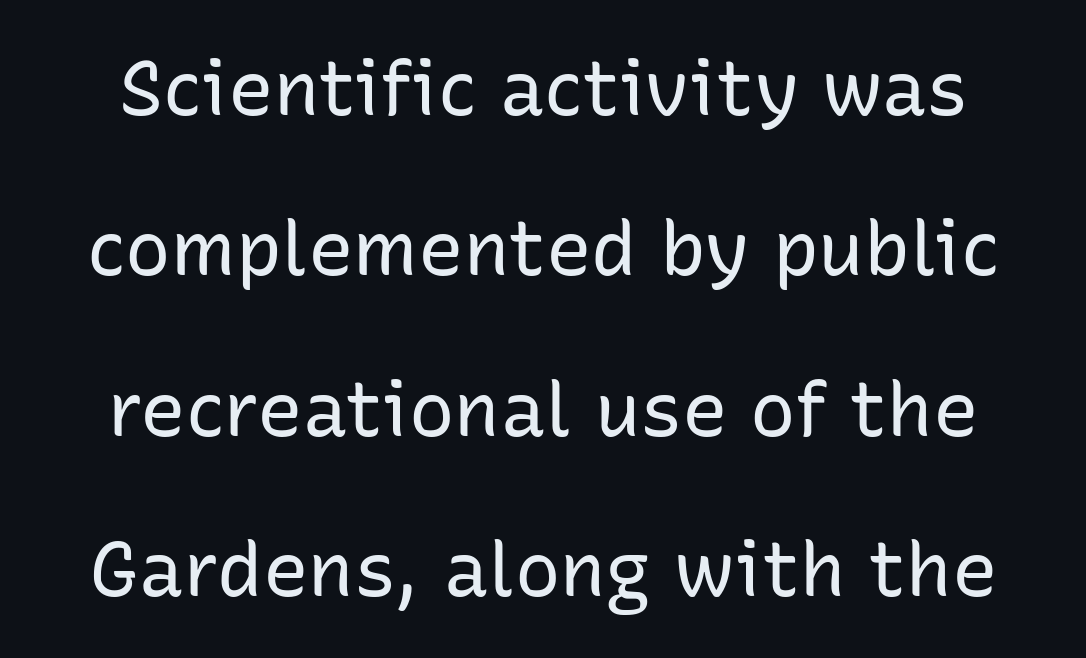
Q: Is the text bold? A: No.
Q: Is the text italic (slanted)? A: No, it is upright.
Q: Is the typeface a serif or a sans-serif typeface? A: Sans-serif.
Q: Is the text underlined? A: No.
Q: Is the spacing between letters normal or unusually wide? A: Normal.
Q: Is the spacing between lines tight, normal or loose? A: Loose.
Q: Width (condensed, normal, or wide)? A: Normal.
Q: Stroke contrast? A: Low.
Q: x-height? A: Medium.
Q: Monospaced? A: No.
